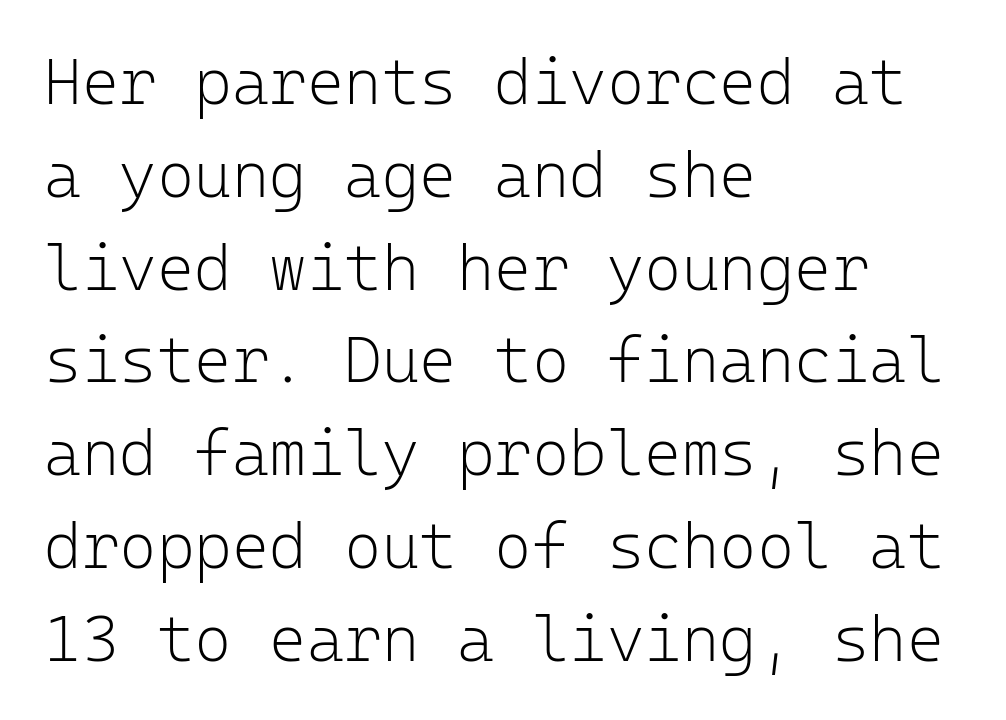
Alignment: flush left. Posture: straight, roman, zero tilt. Do the characters align in a grid? Yes, the font is monospaced. No extra tracking has been applied to these lines. The area under the type is left untouched.
